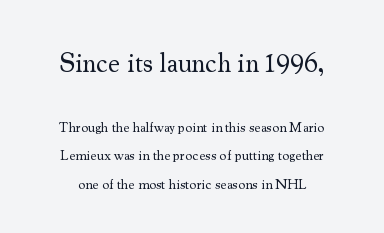
{"italic": "no", "bold": "no", "underline": "no", "line_spacing": "loose", "line_spacing_ratio": 2.02, "letter_spacing": "normal", "letter_spacing_em": 0.0, "larger_block": "first", "size_ratio": 1.93, "glyph_px": 27}
